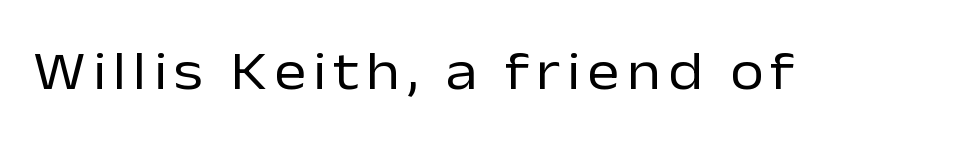
The image shows 55 px regular-weight sans-serif type, upright; set not underlined; low stroke contrast and a medium x-height.
